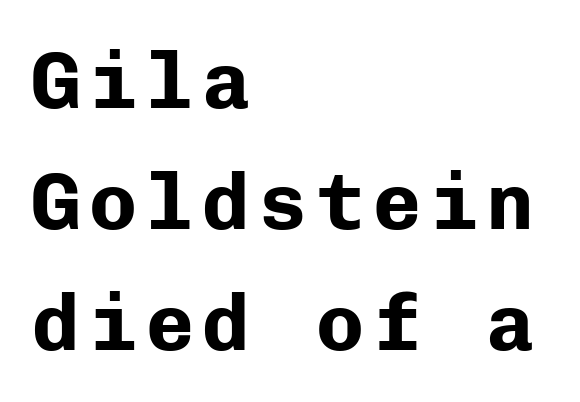
The image shows 80 px bold sans-serif type, upright, monospaced; set left-aligned, normal line spacing (1.51x), not underlined; low stroke contrast and a medium x-height.
